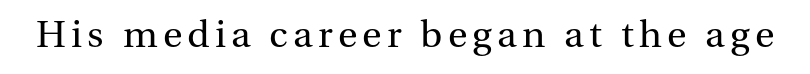
Regarding serifs, this sample has them. Is the type heavy? It reads as light-to-regular instead. A typesetter would mark this as roman, not italic. Descenders are the only things crossing below the line.
